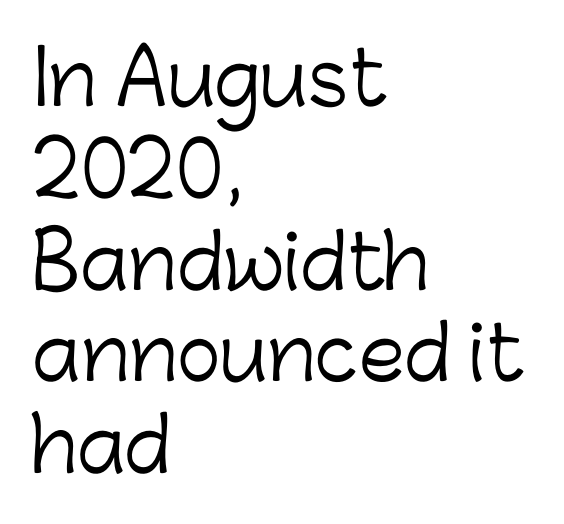
Line beginnings align vertically; line endings do not. A light-to-regular cut is what we see here. The specimen omits any rule beneath the text block's lines. These lines are rendered in a variable-pitch font.
